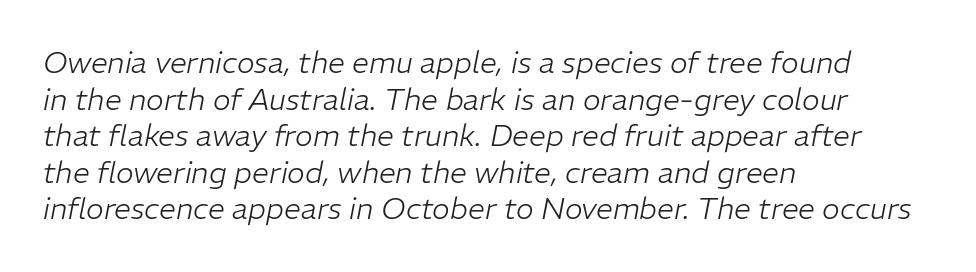
The image shows 30 px light type, italic (leaning right); set left-aligned, line spacing 1.22x, normal letter spacing, not underlined; low stroke contrast and a medium x-height.
